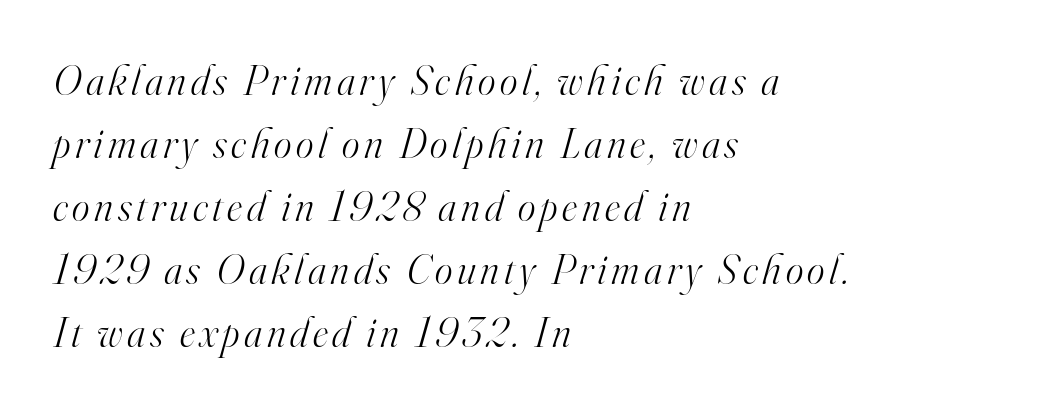
Regarding leading, the lines here are spaced in the standard way. The string is rendered with underlining switched off. Each letter's strokes conclude with small projecting serifs. Line beginnings align vertically; line endings do not. Weight class: somewhere from thin through regular. Every character sits at an angle, as italics do.
